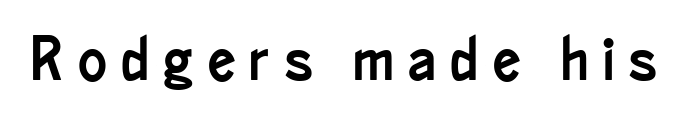
Q: Is the text italic (slanted)? A: No, it is upright.
Q: Is the typeface a serif or a sans-serif typeface? A: Sans-serif.
Q: Is the text underlined? A: No.
Q: Is the spacing between letters normal or unusually wide? A: Unusually wide.
Q: Width (condensed, normal, or wide)? A: Condensed.
Q: Stroke contrast? A: Low.
Q: x-height? A: Small.
Q: Monospaced? A: No.
